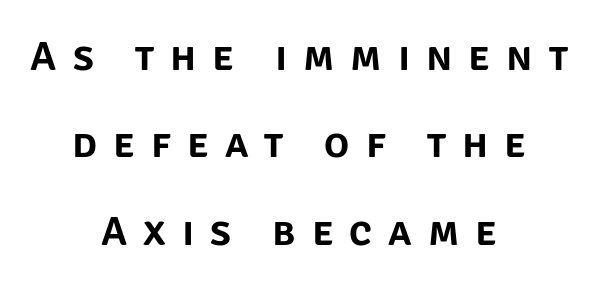
{"serif": "no", "italic": "no", "width": "normal", "stroke_contrast": "low", "x_height": "large", "monospaced": "no", "underline": "no", "align": "center", "line_spacing": "loose", "line_spacing_ratio": 2.08, "letter_spacing": "wide", "letter_spacing_em": 0.38, "glyph_px": 42}
